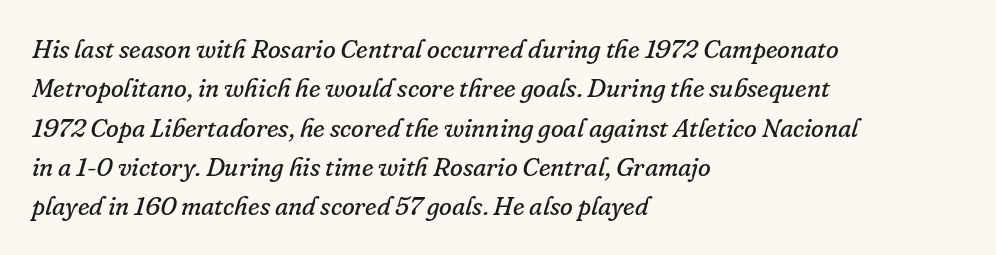
The image shows 26 px text type, italic (leaning right); set left-aligned, normal line spacing (1.51x), normal letter spacing, not underlined.
